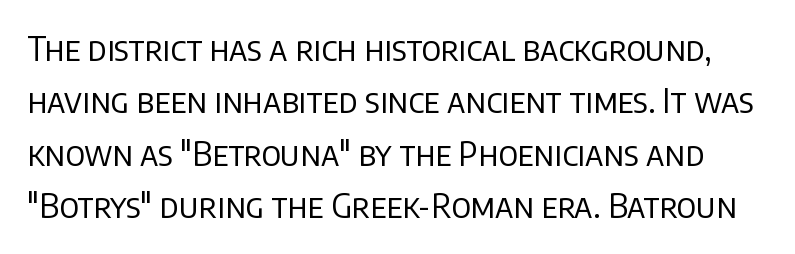
Q: Is the text bold? A: No.
Q: Is the text italic (slanted)? A: No, it is upright.
Q: Is the typeface a serif or a sans-serif typeface? A: Sans-serif.
Q: Is the text underlined? A: No.
Q: Is the spacing between letters normal or unusually wide? A: Normal.
Q: Is the spacing between lines tight, normal or loose? A: Normal.
Q: Width (condensed, normal, or wide)? A: Normal.
Q: Stroke contrast? A: Low.
Q: x-height? A: Large.
Q: Monospaced? A: No.
